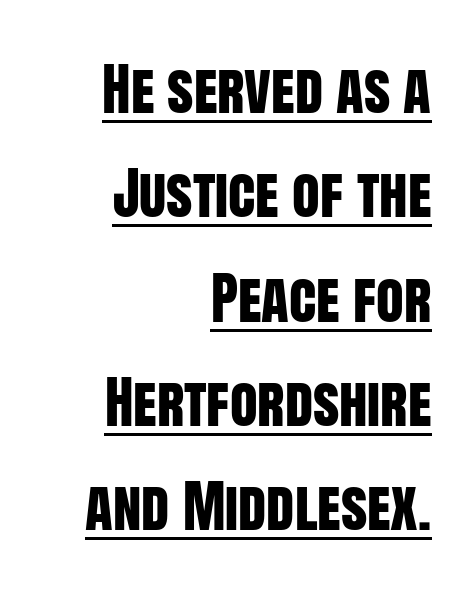
Between one letter and the next there's only the usual sliver of space. A typesetter would call this proportional, since set widths differ per character. Regarding serifs, this sample does without them. This sample is right-justified, so line beginnings fall wherever the words allow. Decoration check: the copy is underlined. Posture: vertical.
